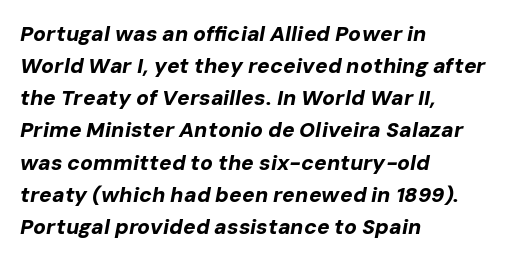
The image shows 21 px bold type, italic (leaning right); set left-aligned, normal line spacing (1.53x), normal letter spacing, not underlined.
